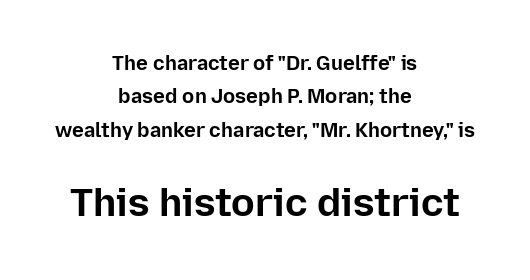
{"serif": "no", "italic": "no", "bold": "yes", "weight": "bold", "width": "normal", "stroke_contrast": "low", "x_height": "medium", "monospaced": "no", "underline": "no", "align": "center", "line_spacing": "normal", "line_spacing_ratio": 1.67, "letter_spacing": "normal", "letter_spacing_em": 0.0, "larger_block": "second", "size_ratio": 1.95, "glyph_px": 39}
